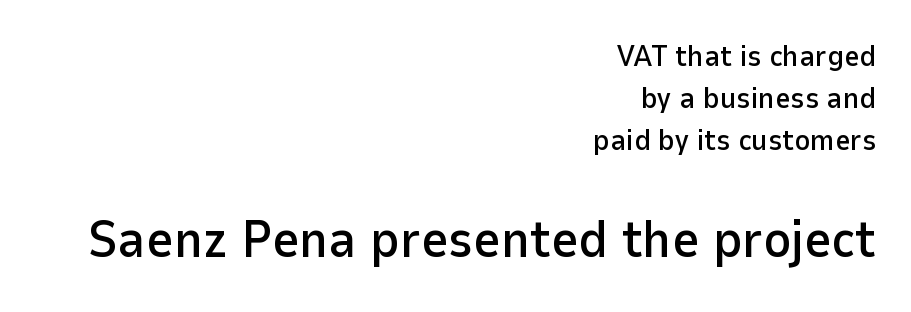
Q: Is the text italic (slanted)? A: No, it is upright.
Q: Is the typeface a serif or a sans-serif typeface? A: Sans-serif.
Q: Is the text underlined? A: No.
Q: How is the paragraph aligned? A: Right-aligned.
Q: Is the spacing between letters normal or unusually wide? A: Normal.
Q: Is the spacing between lines tight, normal or loose? A: Normal.
Q: Which block of text is set in a larger size, the first (top) or the second (bottom)? A: The second (bottom) one.
Q: Width (condensed, normal, or wide)? A: Normal.
Q: Stroke contrast? A: Low.
Q: x-height? A: Medium.
Q: Monospaced? A: No.
